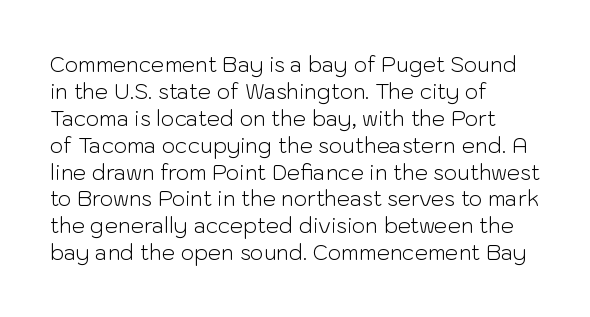
These lines keep a tight, regular rhythm from letter to letter. The rows are spaced the way most documents space them. Nothing heavy about these letters — not bold at all. A roman cut, with each character standing at attention. Check under the words: just untouched page. All the whitespace from short lines collects on the right.
